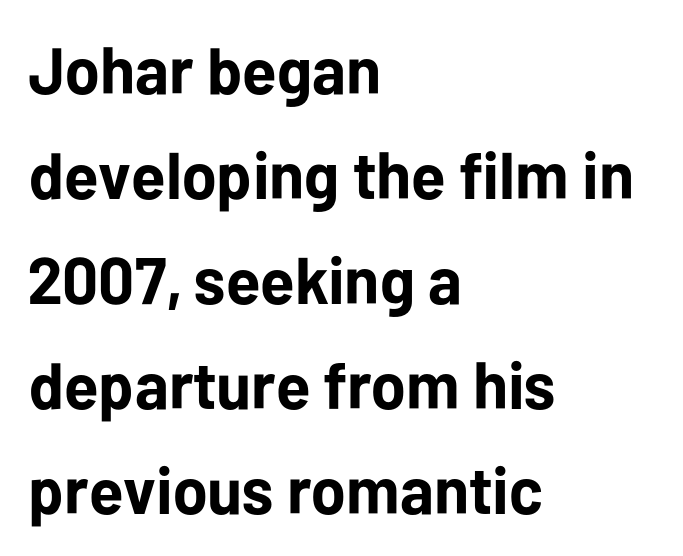
The image shows 66 px bold sans-serif type, upright; set left-aligned, normal line spacing (1.59x), normal letter spacing, not underlined; low stroke contrast and a medium x-height.
